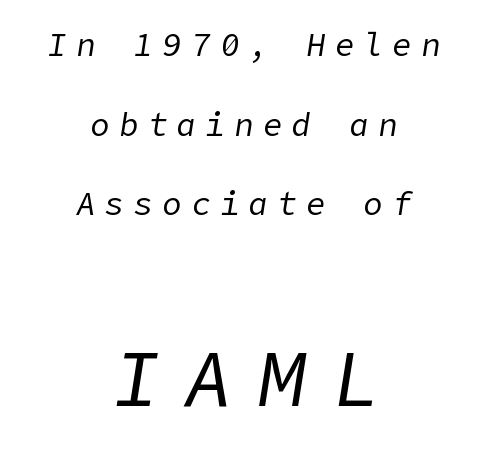
{"italic": "yes", "lean": "right", "slant_degrees": 9, "bold": "no", "weight": "regular", "width": "normal", "stroke_contrast": "low", "x_height": "medium", "underline": "no", "align": "center", "line_spacing": "loose", "line_spacing_ratio": 2.49, "letter_spacing": "wide", "letter_spacing_em": 0.3, "larger_block": "second", "size_ratio": 2.5, "glyph_px": 80}
